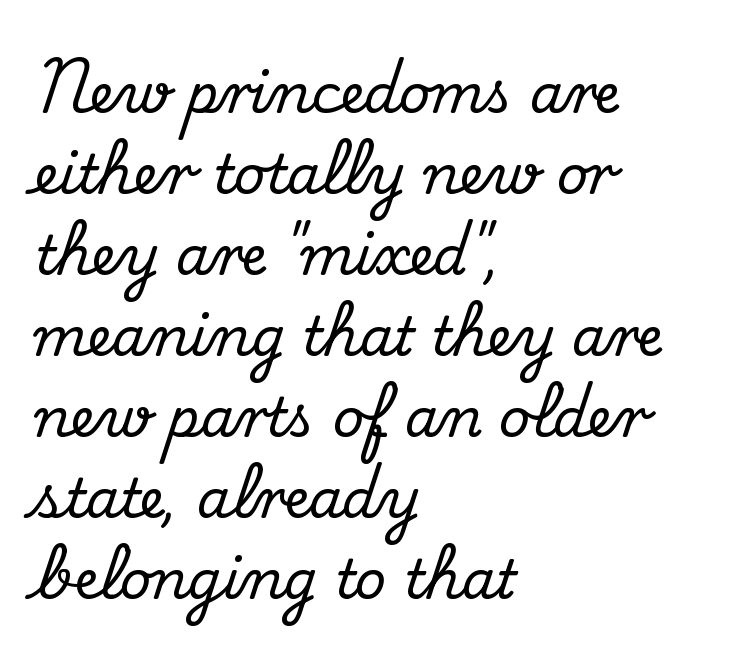
The image shows 54 px serif type; set left-aligned, normal line spacing (1.5x), normal letter spacing, not underlined; medium stroke contrast and a small x-height.
